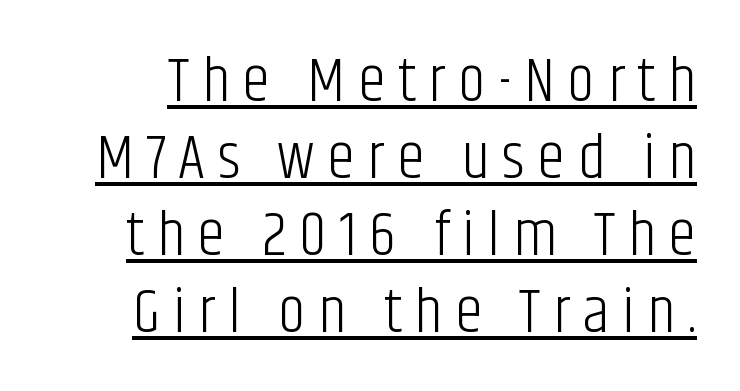
The passage shown is typeset with a sans-serif family. How are the letters spaced? Widely, with obvious added tracking. No heavy texture on the line: the type isn't bold. You can see a thin bar hugging the bottom of the glyphs.
